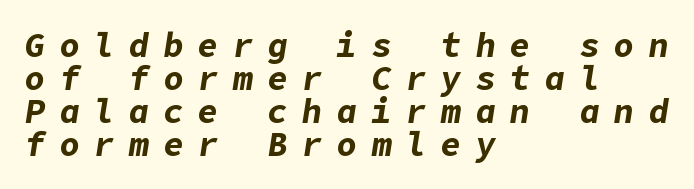
Q: Is the text bold? A: Yes.
Q: Is the text italic (slanted)? A: Yes, it leans right by about 9 degrees.
Q: Is the text underlined? A: No.
Q: How is the paragraph aligned? A: Left-aligned.
Q: Is the spacing between letters normal or unusually wide? A: Unusually wide.
Q: Is the spacing between lines tight, normal or loose? A: Tight.
Q: Width (condensed, normal, or wide)? A: Normal.
Q: Stroke contrast? A: Low.
Q: x-height? A: Medium.
